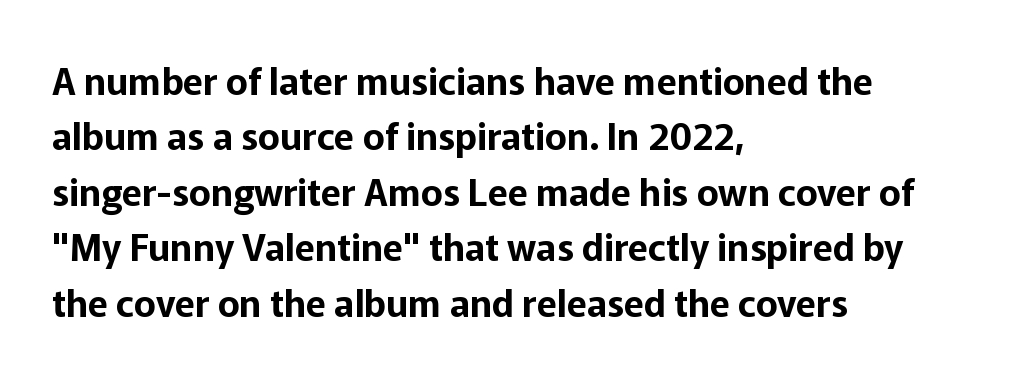
These lines are rendered in a variable-pitch font. A student would call this left alignment; a typographer would say flush left, rag right. Check under the words: just untouched page. The rows are spaced the way most documents space them.
